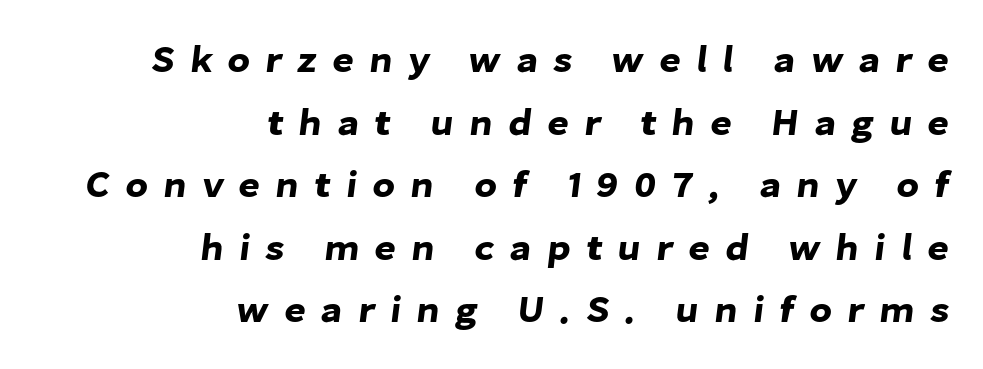
Q: Is the typeface a serif or a sans-serif typeface? A: Sans-serif.
Q: Is the text underlined? A: No.
Q: How is the paragraph aligned? A: Right-aligned.
Q: Is the spacing between letters normal or unusually wide? A: Unusually wide.
Q: Is the spacing between lines tight, normal or loose? A: Normal.
Q: Width (condensed, normal, or wide)? A: Normal.
Q: Stroke contrast? A: Low.
Q: x-height? A: Medium.
Q: Monospaced? A: No.
